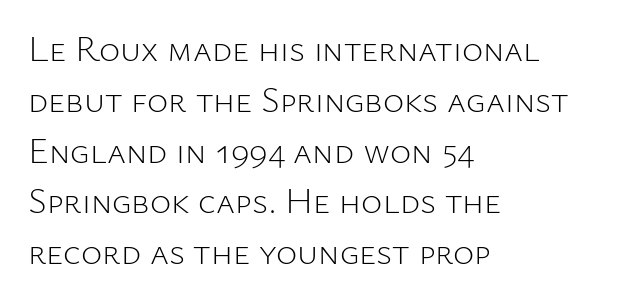
The image shows 36 px light sans-serif type, upright; set left-aligned, normal line spacing (1.41x), normal letter spacing, not underlined; low stroke contrast and a medium x-height.
